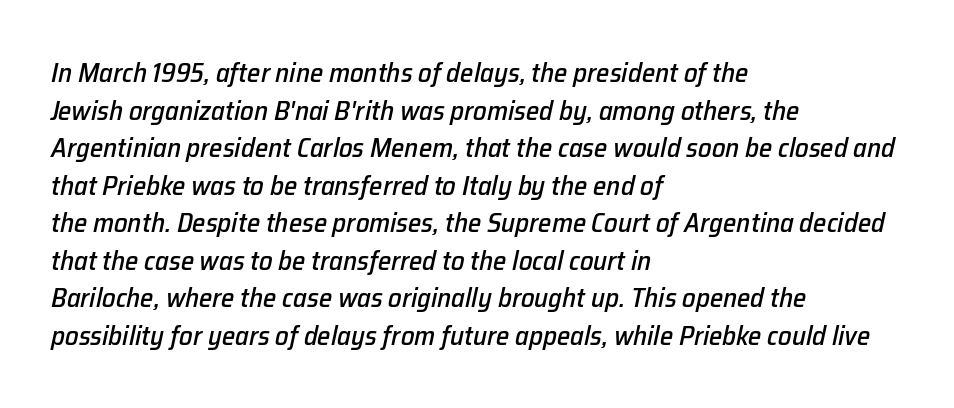
Q: Is the text italic (slanted)? A: Yes, it leans right by about 12 degrees.
Q: Is the text underlined? A: No.
Q: How is the paragraph aligned? A: Left-aligned.
Q: Is the spacing between letters normal or unusually wide? A: Normal.
Q: Is the spacing between lines tight, normal or loose? A: Normal.
